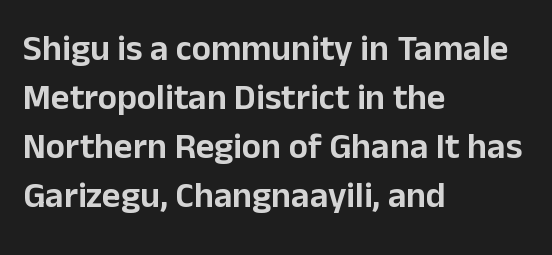
{"serif": "no", "italic": "no", "width": "normal", "stroke_contrast": "low", "x_height": "medium", "monospaced": "no", "underline": "no", "align": "left", "line_spacing": "normal", "line_spacing_ratio": 1.36, "letter_spacing": "normal", "letter_spacing_em": 0.0, "glyph_px": 36}
